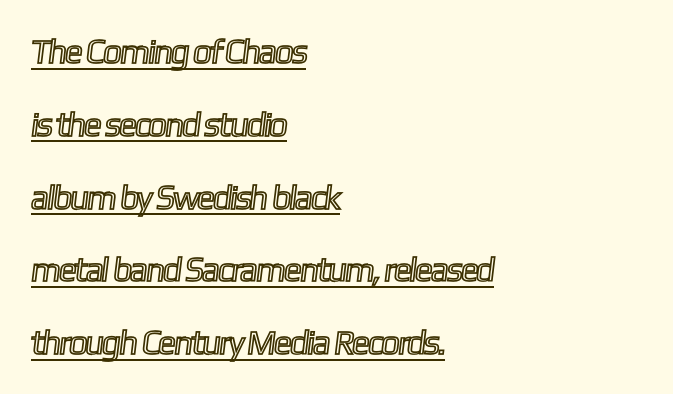
{"width": "condensed", "x_height": "medium", "monospaced": "no", "underline": "yes", "align": "left", "line_spacing": "loose", "line_spacing_ratio": 2.14, "letter_spacing": "normal", "letter_spacing_em": 0.0, "glyph_px": 34}
